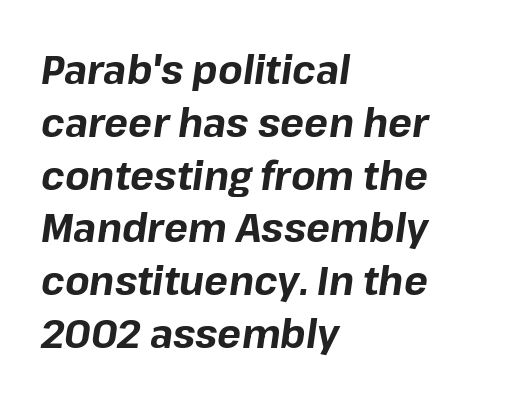
Q: Is the text bold? A: Yes.
Q: Is the text italic (slanted)? A: Yes, it leans right by about 8 degrees.
Q: Is the text underlined? A: No.
Q: How is the paragraph aligned? A: Left-aligned.
Q: Is the spacing between letters normal or unusually wide? A: Normal.
Q: Is the spacing between lines tight, normal or loose? A: Normal.
Q: Width (condensed, normal, or wide)? A: Normal.
Q: Stroke contrast? A: Low.
Q: x-height? A: Medium.
Q: Monospaced? A: No.
